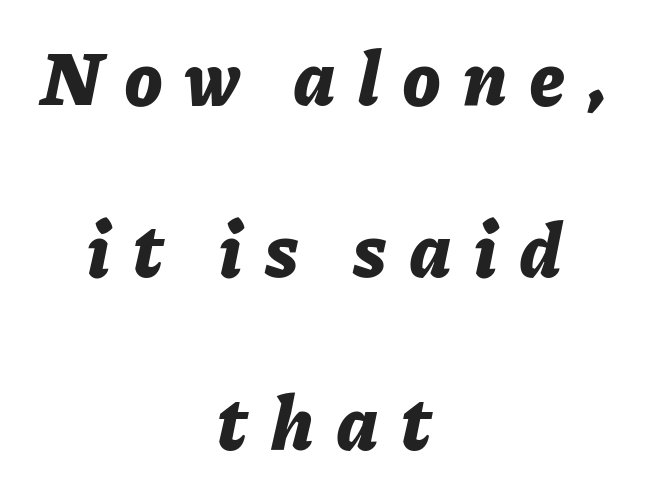
Q: Is the text bold? A: Yes.
Q: Is the text italic (slanted)? A: Yes, it leans right by about 11 degrees.
Q: Is the text underlined? A: No.
Q: How is the paragraph aligned? A: Centered.
Q: Is the spacing between letters normal or unusually wide? A: Unusually wide.
Q: Is the spacing between lines tight, normal or loose? A: Loose.
Q: Width (condensed, normal, or wide)? A: Normal.
Q: Stroke contrast? A: Low.
Q: x-height? A: Medium.
Q: Monospaced? A: No.
